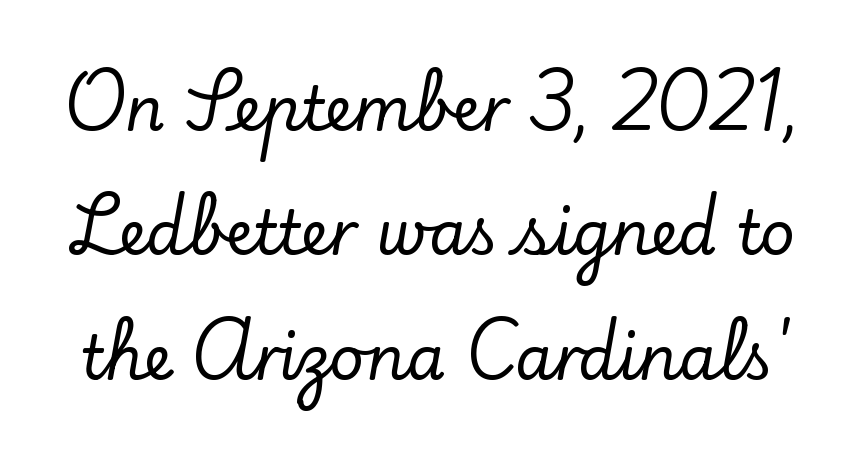
{"serif": "yes", "width": "normal", "stroke_contrast": "low", "x_height": "small", "monospaced": "no", "underline": "no", "line_spacing": "loose", "line_spacing_ratio": 2.04, "letter_spacing": "normal", "letter_spacing_em": 0.0, "glyph_px": 61}
